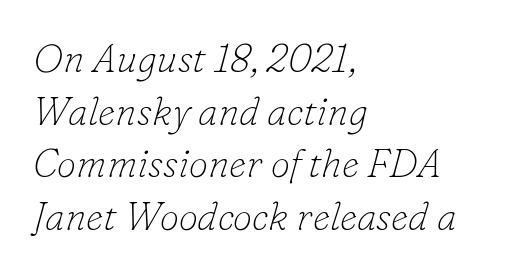
Lines of text with bare space underneath. The type is set solid horizontally, with unmodified tracking. Weight: not bold — regular or lighter. I'd call this a serif setting — the letters wear small feet. The passage shown stacks its lines at a standard gap.
